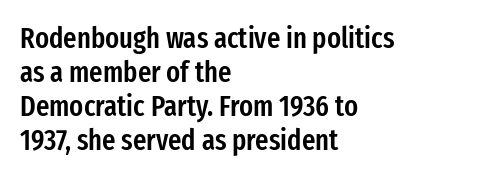
The image shows 29 px semibold, condensed sans-serif type, upright; set left-aligned, line spacing 1.17x, normal letter spacing, not underlined; low stroke contrast and a medium x-height.
